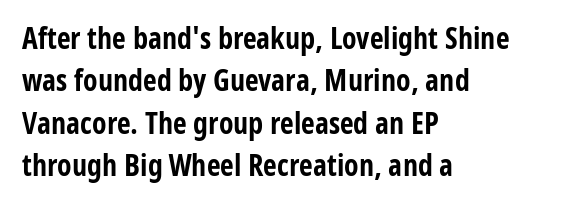
{"serif": "no", "italic": "no", "bold": "yes", "weight": "bold", "width": "condensed", "stroke_contrast": "low", "x_height": "medium", "monospaced": "no", "underline": "no", "align": "left", "line_spacing": "normal", "line_spacing_ratio": 1.41, "letter_spacing": "normal", "letter_spacing_em": 0.0, "glyph_px": 30}
